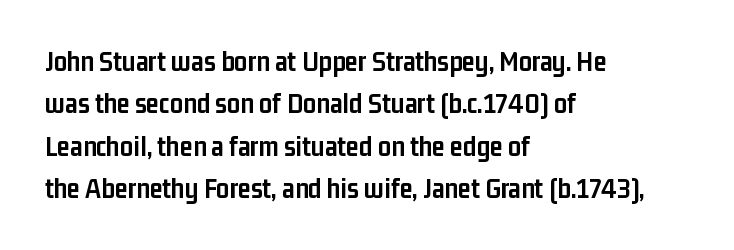
The image shows 29 px semibold, condensed sans-serif type, upright; set left-aligned, normal line spacing (1.46x), normal letter spacing, not underlined; low stroke contrast and a medium x-height.
